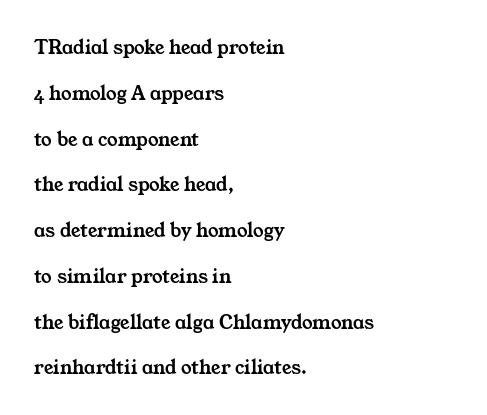
The image shows 21 px text type; set left-aligned, loose line spacing (2.18x), normal letter spacing, not underlined.
